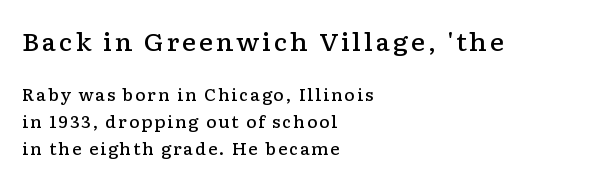
{"italic": "no", "bold": "semi", "underline": "no", "align": "left", "line_spacing": "normal", "line_spacing_ratio": 1.69, "larger_block": "first", "size_ratio": 1.5, "glyph_px": 24}
